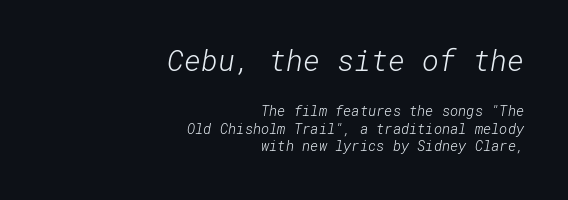
The image shows 29 px light sans-serif type; set right-aligned, normal line spacing (1.25x), normal letter spacing, not underlined; the first (top) block is 2.07x larger; low stroke contrast and a medium x-height.
